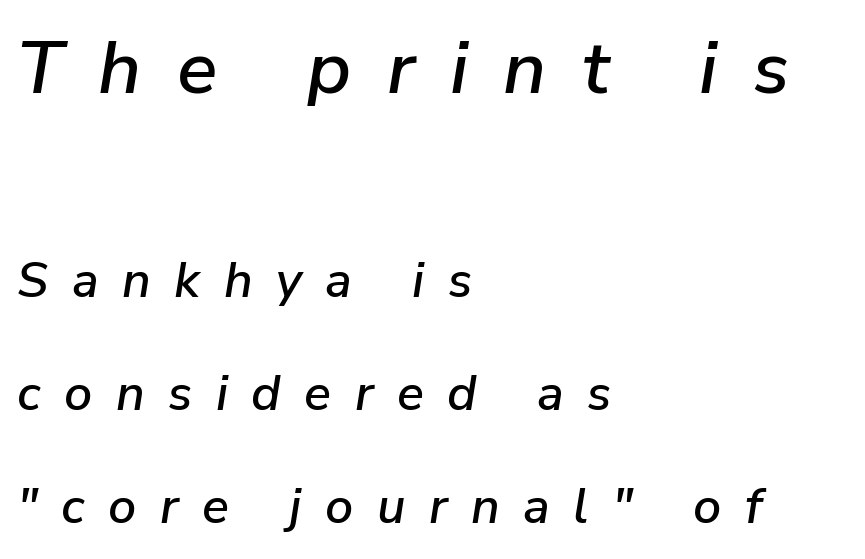
The image shows 75 px text type, italic (leaning right); set left-aligned, loose line spacing (2.26x), unusually wide letter spacing (+0.47 em), not underlined; the first (top) block is 1.5x larger; low stroke contrast and a medium x-height.
